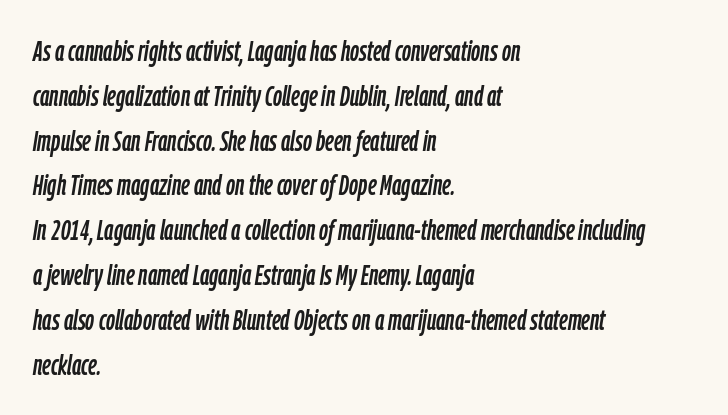
{"italic": "yes", "lean": "right", "slant_degrees": 9, "width": "condensed", "stroke_contrast": "low", "x_height": "medium", "monospaced": "no", "underline": "no", "align": "left", "line_spacing": "normal", "line_spacing_ratio": 1.6, "letter_spacing": "normal", "letter_spacing_em": 0.0, "glyph_px": 28}
